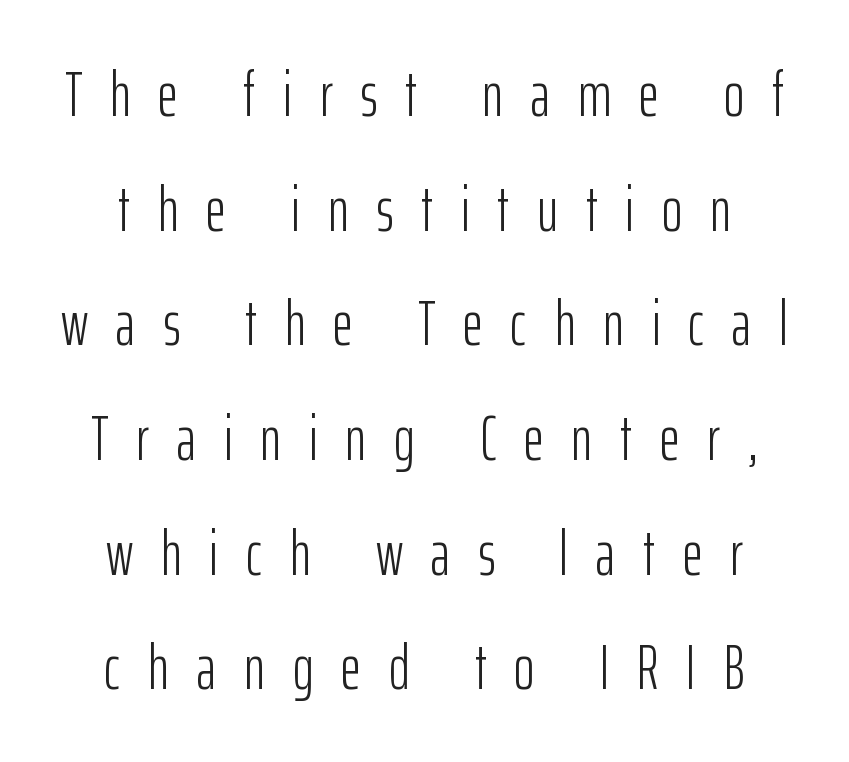
This reads as an unemphasized weight, regular at the heaviest. If you folded the block vertically in half, each line would mirror itself in length. A typesetter would mark this as roman, not italic. This rendering employs a face without finishing strokes, i.e., a sans-serif.
